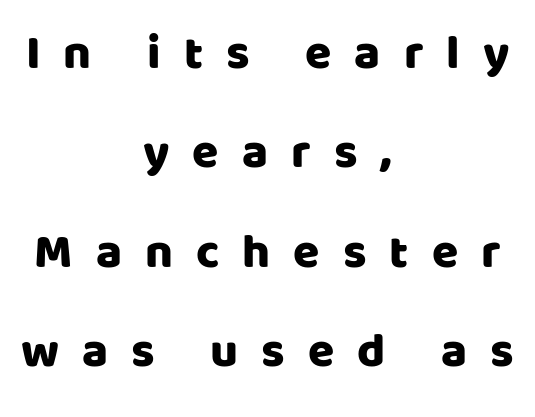
The image shows 48 px sans-serif type, upright; set centered, loose line spacing (2.07x), unusually wide letter spacing (+0.48 em), not underlined; low stroke contrast and a large x-height.
